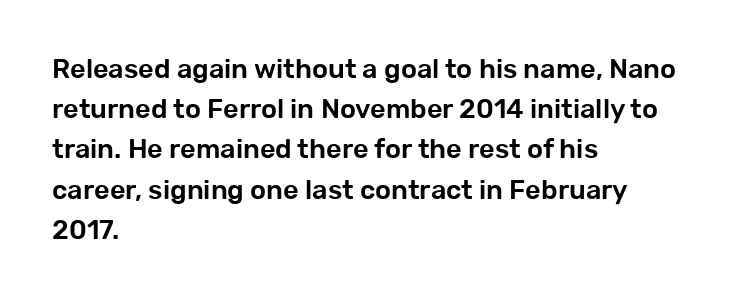
The image shows 27 px text type, upright; set left-aligned, normal line spacing (1.49x), normal letter spacing, not underlined.
